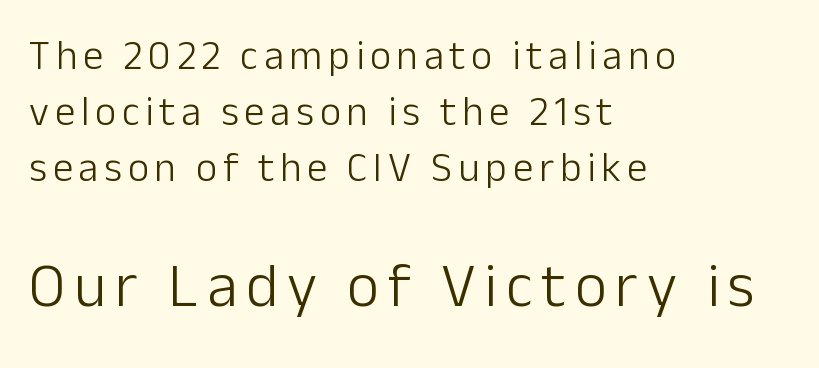
The image shows 62 px light sans-serif type, upright; set left-aligned, normal line spacing (1.36x), not underlined; the second (bottom) block is 1.51x larger; low stroke contrast and a medium x-height.
